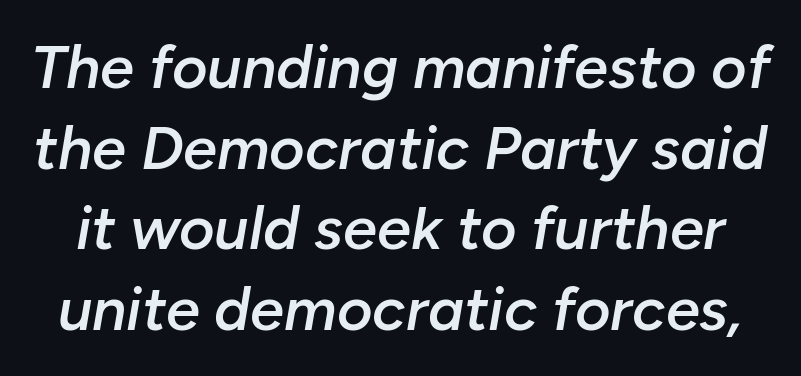
The image shows 61 px semibold type, italic (leaning right); set normal line spacing (1.32x), normal letter spacing, not underlined; low stroke contrast and a medium x-height.
